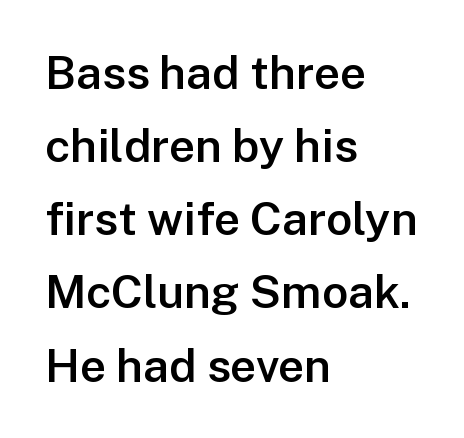
Line spacing here is normal. The passage shown is semibold, sitting just below true bold. Look at the bottom of the vertical strokes: they stop flat, with no serifs. Here the designer chose a conventional face with non-uniform glyph widths.
